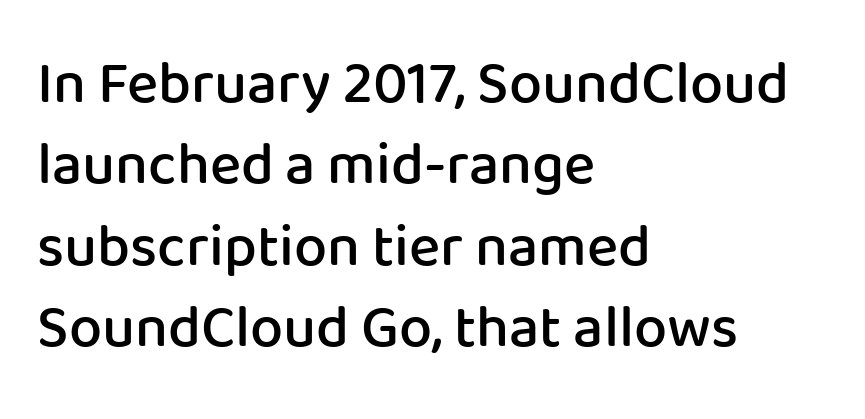
Leftover space on each line is placed entirely after the last word. The passage shown is typed in a proportional face where columns would drift. To sum up the face: it is a sans, with no serifs. Caption: standard tracking, unaltered.
